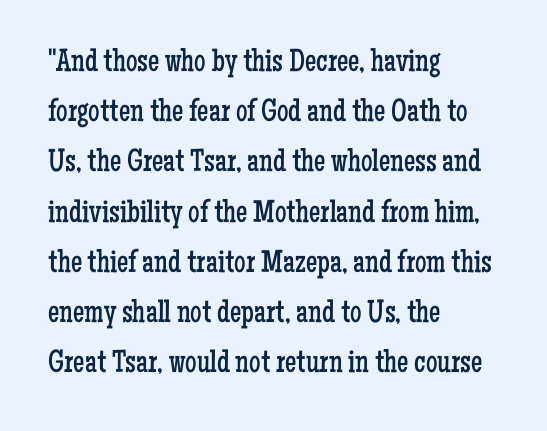
{"serif": "yes", "italic": "no", "bold": "no", "weight": "regular", "width": "condensed", "stroke_contrast": "low", "x_height": "medium", "monospaced": "no", "underline": "no", "align": "left", "line_spacing": "normal", "line_spacing_ratio": 1.57, "letter_spacing": "normal", "letter_spacing_em": 0.0, "glyph_px": 32}
